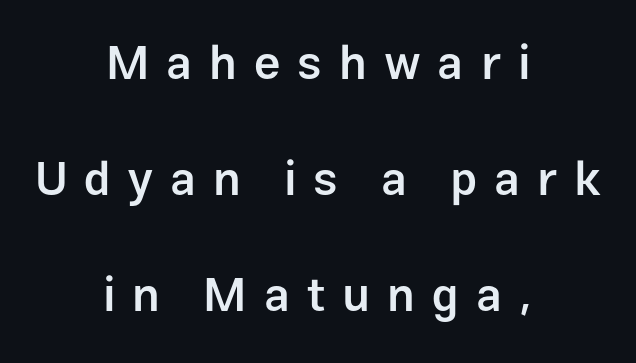
Quick note: not italic, upright. In terms of letterspacing, this is a distinctly airy, spread setting. The passage shown is typeset with a sans-serif family. The text block is weighted toward neither margin, spreading evenly from the middle. Summary of vertical rhythm: relaxed, with wide interline spacing.
